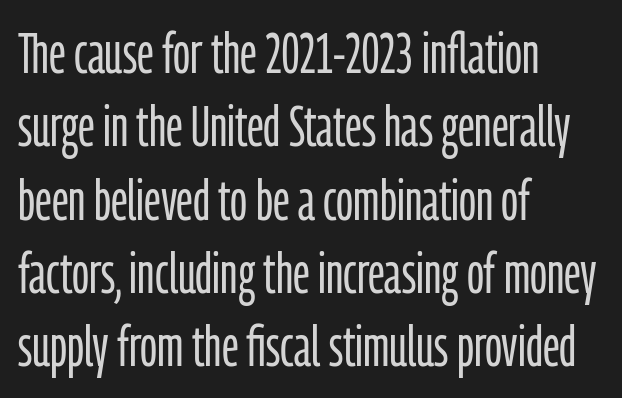
{"serif": "no", "italic": "no", "bold": "no", "weight": "light", "width": "condensed", "stroke_contrast": "low", "x_height": "medium", "monospaced": "no", "underline": "no", "align": "left", "line_spacing": "normal", "line_spacing_ratio": 1.31, "letter_spacing": "normal", "letter_spacing_em": 0.0, "glyph_px": 56}
